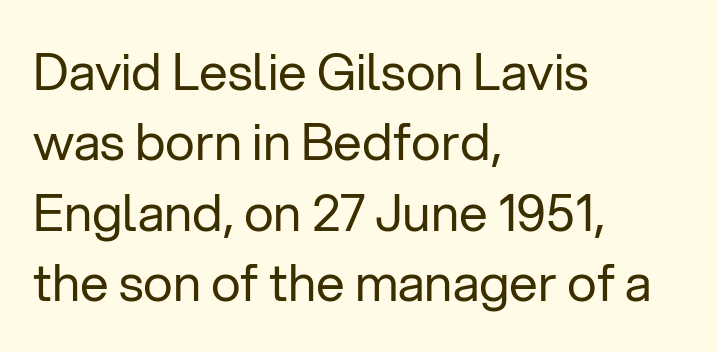
The image shows 51 px regular-weight sans-serif type, upright; set left-aligned, normal line spacing (1.38x), normal letter spacing, not underlined; low stroke contrast and a medium x-height.
